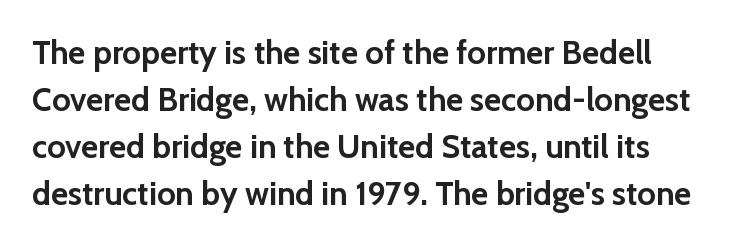
{"serif": "no", "italic": "no", "bold": "yes", "weight": "semibold", "width": "normal", "stroke_contrast": "low", "x_height": "medium", "monospaced": "no", "underline": "no", "align": "left", "line_spacing": "normal", "line_spacing_ratio": 1.42, "letter_spacing": "normal", "letter_spacing_em": 0.0, "glyph_px": 33}
